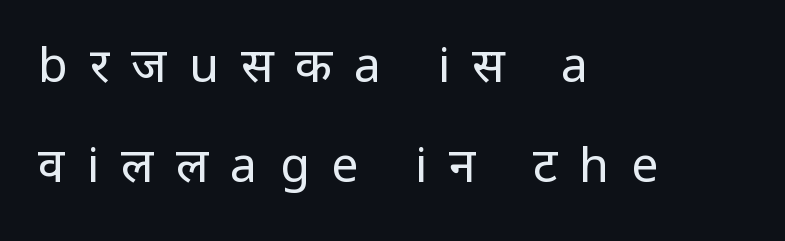
{"serif": "no", "italic": "no", "bold": "no", "weight": "regular", "width": "normal", "stroke_contrast": "low", "x_height": "medium", "monospaced": "no", "underline": "no", "align": "left", "line_spacing": "loose", "line_spacing_ratio": 2.09, "letter_spacing": "wide", "letter_spacing_em": 0.46, "glyph_px": 48}
